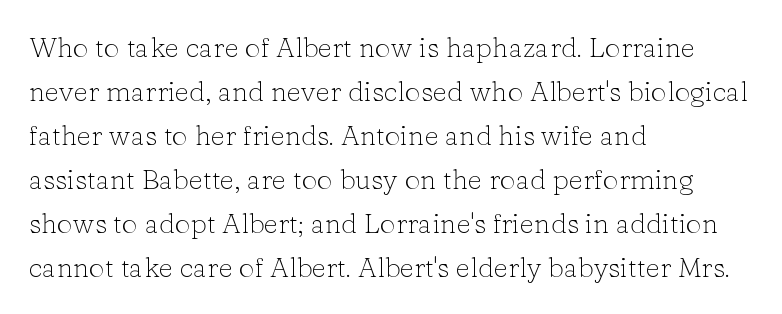
The image shows 28 px light serif type, upright; set left-aligned, normal line spacing (1.57x), normal letter spacing, not underlined; low stroke contrast and a medium x-height.
